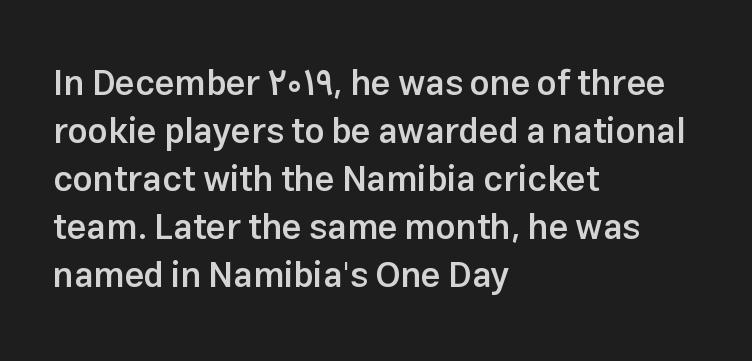
{"serif": "no", "italic": "no", "bold": "semi", "weight": "semibold", "width": "normal", "stroke_contrast": "low", "x_height": "medium", "monospaced": "no", "underline": "no", "align": "left", "line_spacing": "normal", "line_spacing_ratio": 1.37, "letter_spacing": "normal", "letter_spacing_em": 0.0, "glyph_px": 35}
